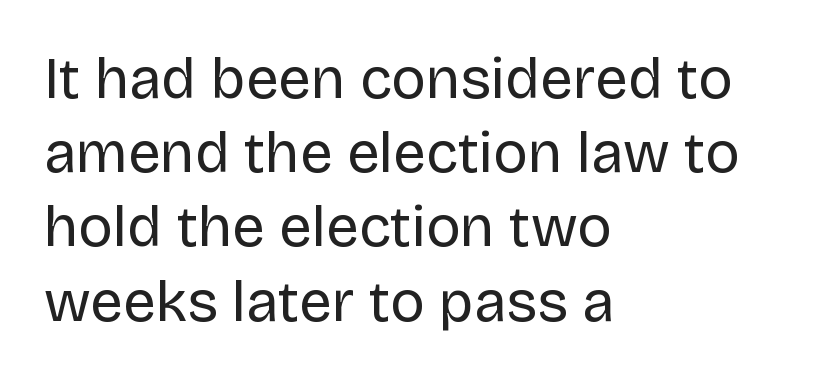
Q: Is the text bold? A: No.
Q: Is the text italic (slanted)? A: No, it is upright.
Q: Is the typeface a serif or a sans-serif typeface? A: Sans-serif.
Q: Is the text underlined? A: No.
Q: How is the paragraph aligned? A: Left-aligned.
Q: Is the spacing between letters normal or unusually wide? A: Normal.
Q: Is the spacing between lines tight, normal or loose? A: Normal.
Q: Width (condensed, normal, or wide)? A: Normal.
Q: Stroke contrast? A: Low.
Q: x-height? A: Large.
Q: Monospaced? A: No.
